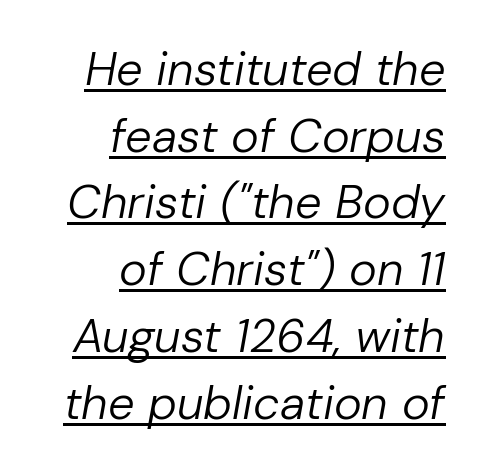
Q: Is the text bold? A: No.
Q: Is the text italic (slanted)? A: Yes, it leans right by about 10 degrees.
Q: Is the text underlined? A: Yes.
Q: How is the paragraph aligned? A: Right-aligned.
Q: Is the spacing between letters normal or unusually wide? A: Normal.
Q: Is the spacing between lines tight, normal or loose? A: Normal.
Q: Width (condensed, normal, or wide)? A: Normal.
Q: Stroke contrast? A: Low.
Q: x-height? A: Medium.
Q: Monospaced? A: No.
